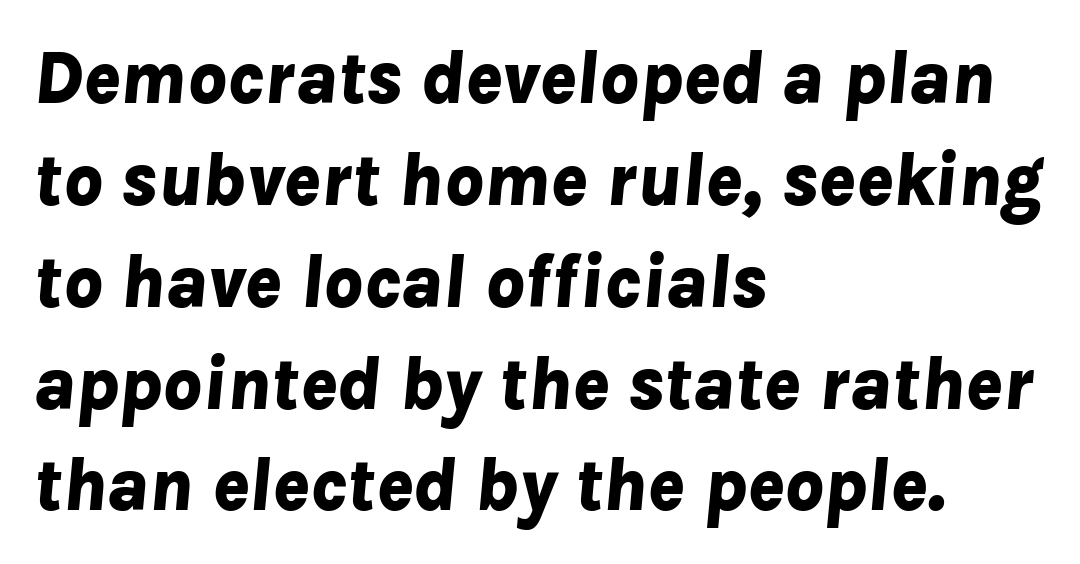
Here the designer chose a conventional face with non-uniform glyph widths. Anything drawn beneath the words? Only blank space. The designer left line spacing at the default. If you drew a ruler down the left edge, every line would touch it. The glyphs look as if they've been sheared to an angle.
